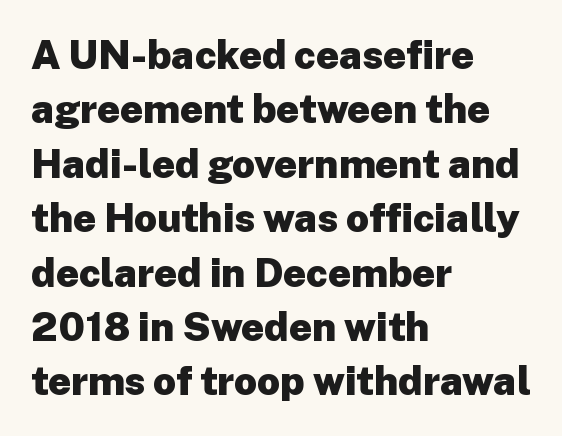
The image shows 40 px heavy sans-serif type, upright; set left-aligned, normal line spacing (1.36x), normal letter spacing, not underlined; low stroke contrast and a medium x-height.
